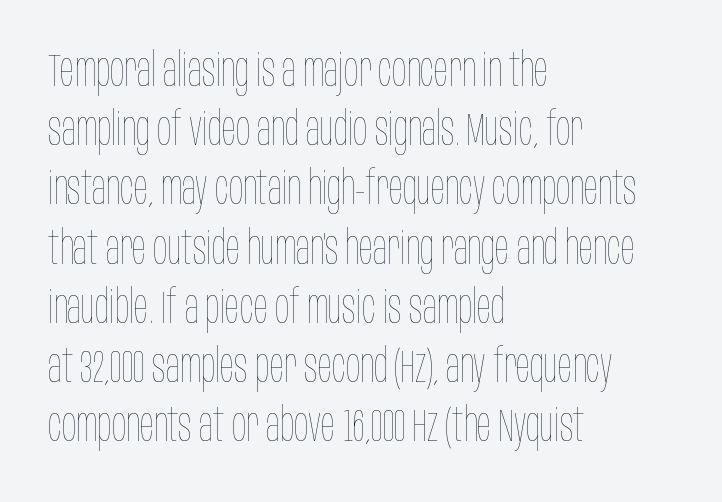
The glyphs are unaccompanied by any horizontal stroke below them. This is roman type, the default non-slanted kind. Reading down the block, your eye returns to a fixed left position each line. Nothing heavy about these letters — not bold at all. No extra tracking has been applied to these lines. Is this a fixed-width face? No — the glyphs have proportional, varying widths.
